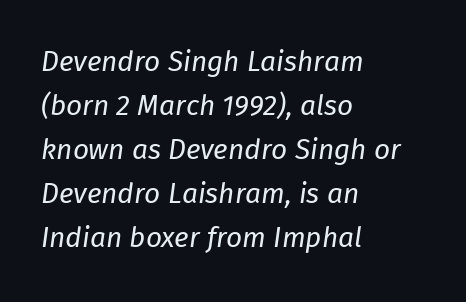
Q: Is the text bold? A: No.
Q: Is the text italic (slanted)? A: Yes, it leans right by about 8 degrees.
Q: Is the text underlined? A: No.
Q: How is the paragraph aligned? A: Left-aligned.
Q: Is the spacing between letters normal or unusually wide? A: Normal.
Q: Is the spacing between lines tight, normal or loose? A: Normal.
Q: Width (condensed, normal, or wide)? A: Normal.
Q: Stroke contrast? A: Low.
Q: x-height? A: Medium.
Q: Monospaced? A: No.
